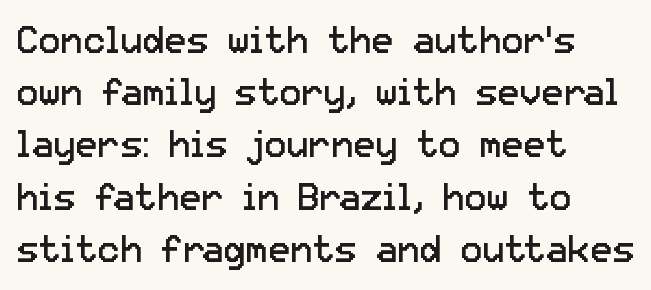
Spacing verdict: proportional, widths tailored to each character. Beneath every word, the page is bare. This sample uses an upright cut, with every glyph sitting square on the baseline. Summary of vertical rhythm: regular, with standard interline spacing.
